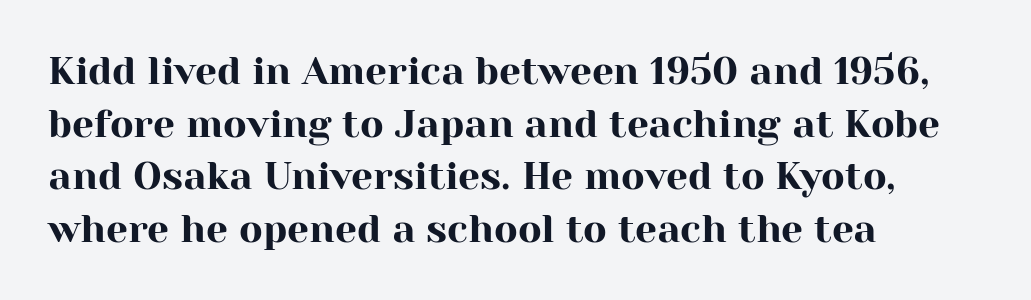
These lines were composed using upright roman letters. The block of text has a typical density, with ordinary space between rows. The face used here is rendered with its standard letterfit. Character widths vary here, with narrow letters taking less room than wide ones. The foot of each line stays bare and open.
